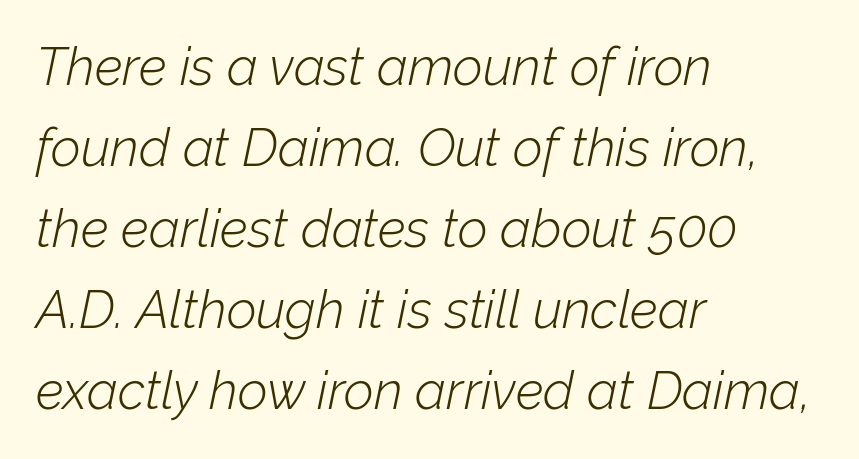
Q: Is the text bold? A: No.
Q: Is the text italic (slanted)? A: Yes, it leans right by about 12 degrees.
Q: Is the text underlined? A: No.
Q: How is the paragraph aligned? A: Left-aligned.
Q: Is the spacing between letters normal or unusually wide? A: Normal.
Q: Is the spacing between lines tight, normal or loose? A: Normal.
Q: Width (condensed, normal, or wide)? A: Normal.
Q: Stroke contrast? A: Low.
Q: x-height? A: Medium.
Q: Monospaced? A: No.
